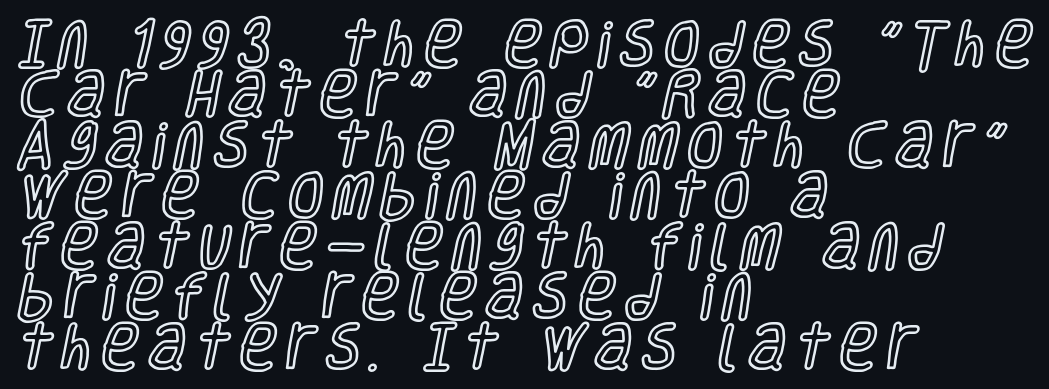
The image shows 51 px condensed type; set left-aligned, tight line spacing (0.99x), not underlined; a large x-height.
